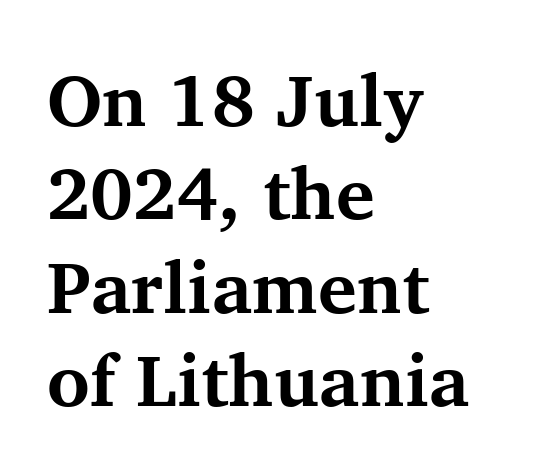
The image shows 73 px bold serif type, upright; set left-aligned, normal line spacing (1.28x), normal letter spacing, not underlined; medium stroke contrast and a medium x-height.
